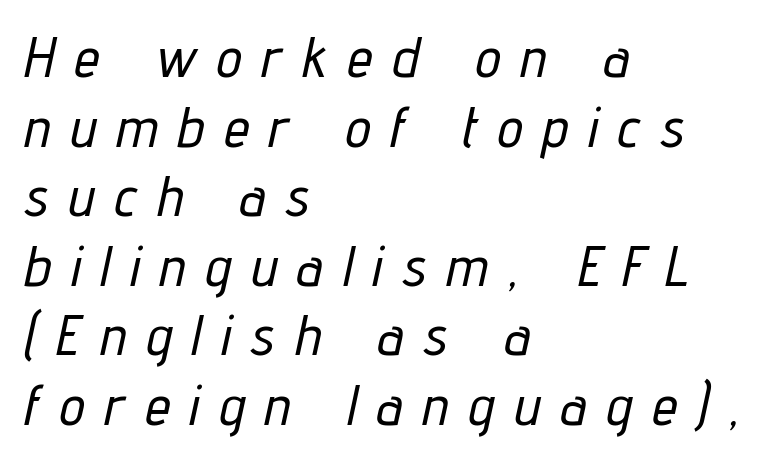
Q: Is the text italic (slanted)? A: Yes, it leans right by about 12 degrees.
Q: Is the text underlined? A: No.
Q: How is the paragraph aligned? A: Left-aligned.
Q: Is the spacing between letters normal or unusually wide? A: Unusually wide.
Q: Width (condensed, normal, or wide)? A: Condensed.
Q: Stroke contrast? A: Low.
Q: x-height? A: Medium.
Q: Monospaced? A: No.
